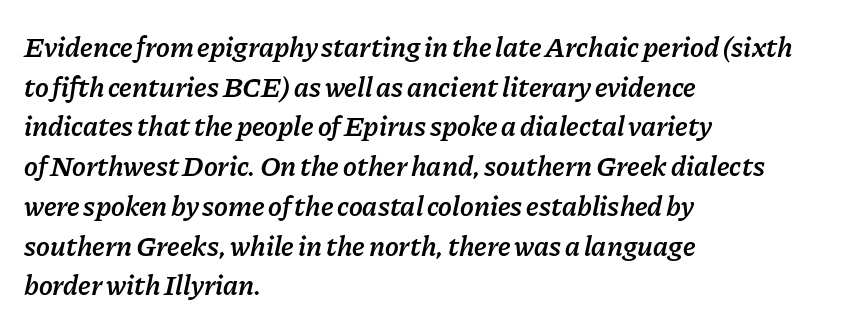
{"italic": "yes", "lean": "right", "slant_degrees": 11, "bold": "semi", "weight": "semibold", "width": "normal", "stroke_contrast": "low", "x_height": "medium", "monospaced": "no", "underline": "no", "align": "left", "line_spacing": "normal", "line_spacing_ratio": 1.37, "letter_spacing": "normal", "letter_spacing_em": 0.0, "glyph_px": 29}
